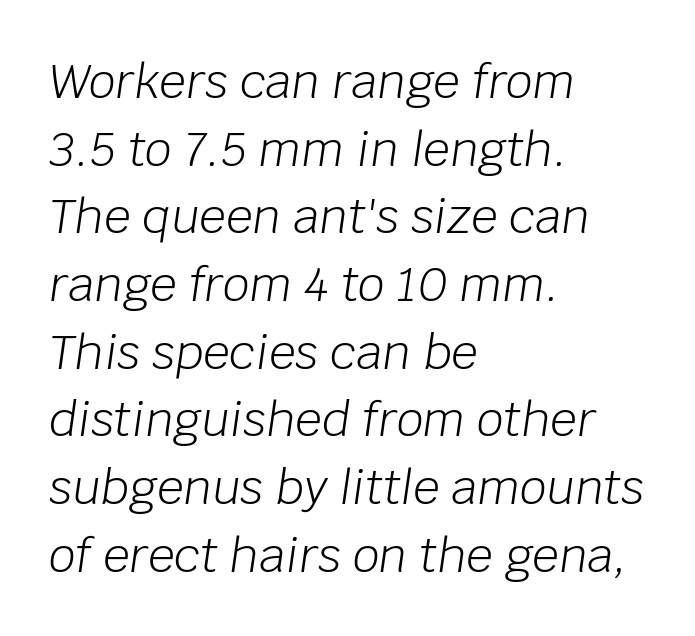
The image shows 47 px light type, italic (leaning right); set left-aligned, normal line spacing (1.44x), normal letter spacing, not underlined; low stroke contrast and a large x-height.
